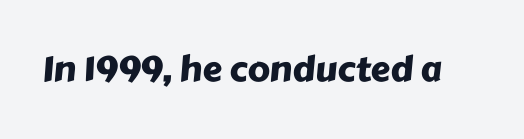
Q: Is the typeface a serif or a sans-serif typeface? A: Sans-serif.
Q: Is the text underlined? A: No.
Q: Is the spacing between letters normal or unusually wide? A: Normal.
Q: Width (condensed, normal, or wide)? A: Normal.
Q: Stroke contrast? A: Low.
Q: x-height? A: Medium.
Q: Monospaced? A: No.
